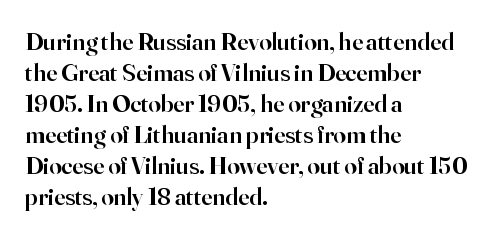
Q: Is the text bold? A: Semi-bold.
Q: Is the text italic (slanted)? A: No, it is upright.
Q: Is the text underlined? A: No.
Q: How is the paragraph aligned? A: Left-aligned.
Q: Is the spacing between letters normal or unusually wide? A: Normal.
